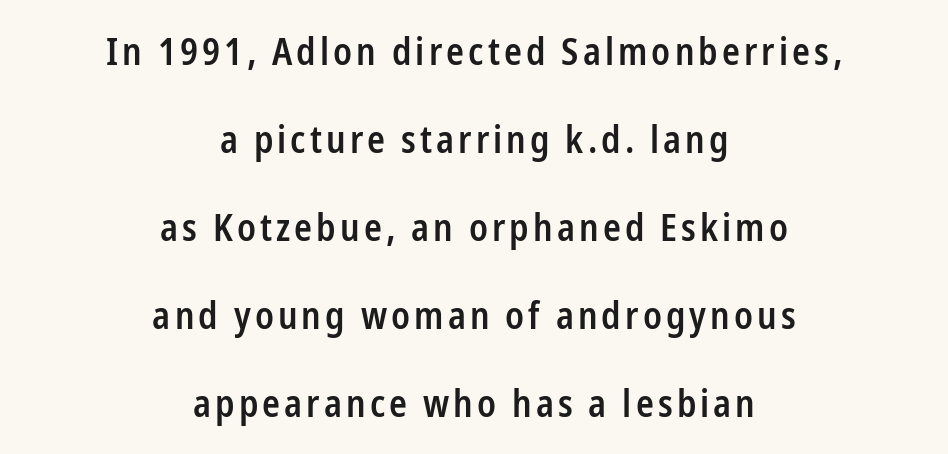
The image shows 37 px semibold, condensed sans-serif type, upright; set centered, loose line spacing (2.38x), not underlined; low stroke contrast and a medium x-height.
